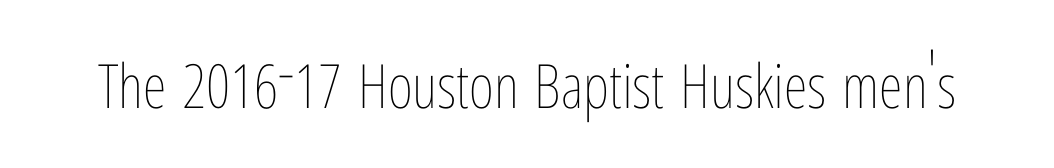
Here the designer chose a conventional face with non-uniform glyph widths. Stems here are at most as thick as an everyday book face. Unmarked baselines from the first word to the last. Rendered with straight, roman letterforms. This rendering leaves character spacing at its baseline value.
